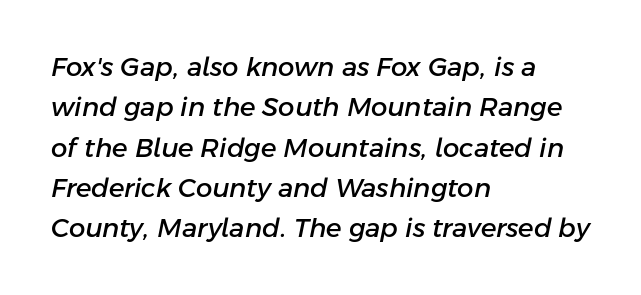
Q: Is the text italic (slanted)? A: Yes, it leans right by about 11 degrees.
Q: Is the text underlined? A: No.
Q: How is the paragraph aligned? A: Left-aligned.
Q: Is the spacing between letters normal or unusually wide? A: Normal.
Q: Is the spacing between lines tight, normal or loose? A: Normal.
